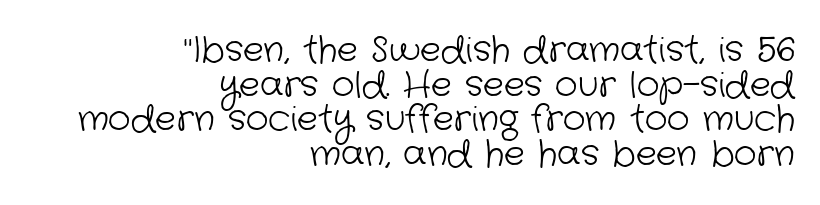
The image shows 35 px light sans-serif type; set right-aligned, tight line spacing (0.99x), normal letter spacing, not underlined; low stroke contrast and a medium x-height.
